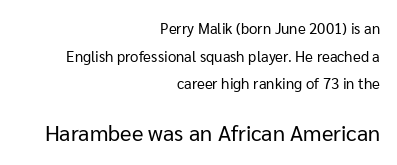
A typesetter would mark this as roman, not italic. Compared with a flush-left layout, this one pins lines to the opposite, right side. The gap between lines stays unmarked. The passage shown has conventional tracking throughout. Is the type heavy? It reads as light-to-regular instead. Look at the glyph heights: the lower group is clearly the bigger setting.
